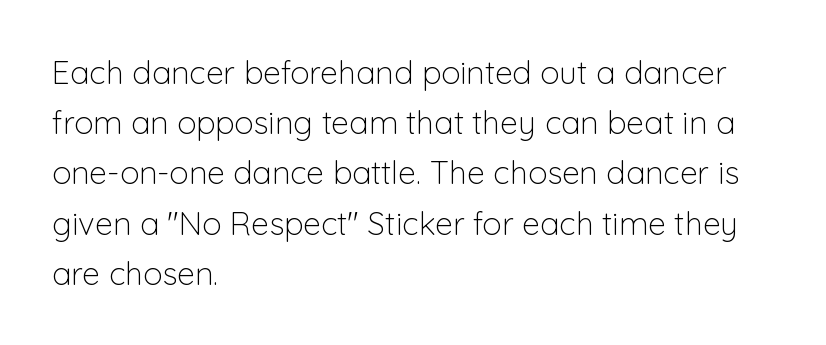
{"serif": "no", "italic": "no", "bold": "no", "weight": "light", "width": "normal", "stroke_contrast": "low", "x_height": "medium", "monospaced": "no", "underline": "no", "align": "left", "line_spacing": "normal", "line_spacing_ratio": 1.57, "letter_spacing": "normal", "letter_spacing_em": 0.0, "glyph_px": 32}
